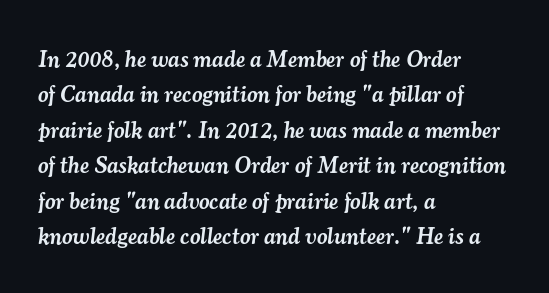
Q: Is the text bold? A: Semi-bold.
Q: Is the text italic (slanted)? A: Yes, it leans right by about 7 degrees.
Q: Is the text underlined? A: No.
Q: How is the paragraph aligned? A: Left-aligned.
Q: Is the spacing between letters normal or unusually wide? A: Normal.
Q: Is the spacing between lines tight, normal or loose? A: Normal.
